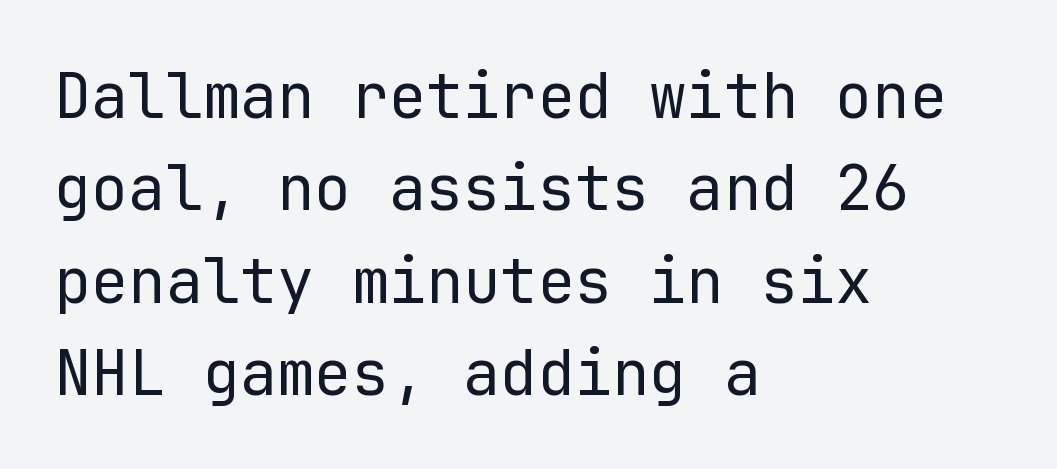
Q: Is the text bold? A: No.
Q: Is the text italic (slanted)? A: No, it is upright.
Q: Is the typeface a serif or a sans-serif typeface? A: Sans-serif.
Q: Is the text underlined? A: No.
Q: How is the paragraph aligned? A: Left-aligned.
Q: Is the spacing between letters normal or unusually wide? A: Normal.
Q: Is the spacing between lines tight, normal or loose? A: Normal.
Q: Width (condensed, normal, or wide)? A: Normal.
Q: Stroke contrast? A: Low.
Q: x-height? A: Medium.
Q: Monospaced? A: Yes.
